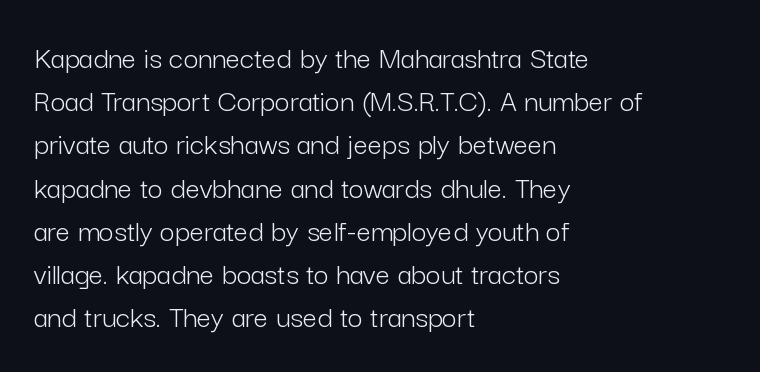
Q: Is the text bold? A: No.
Q: Is the text italic (slanted)? A: No, it is upright.
Q: Is the typeface a serif or a sans-serif typeface? A: Sans-serif.
Q: Is the text underlined? A: No.
Q: How is the paragraph aligned? A: Left-aligned.
Q: Is the spacing between letters normal or unusually wide? A: Normal.
Q: Is the spacing between lines tight, normal or loose? A: Normal.
Q: Width (condensed, normal, or wide)? A: Normal.
Q: Stroke contrast? A: Low.
Q: x-height? A: Medium.
Q: Monospaced? A: No.
